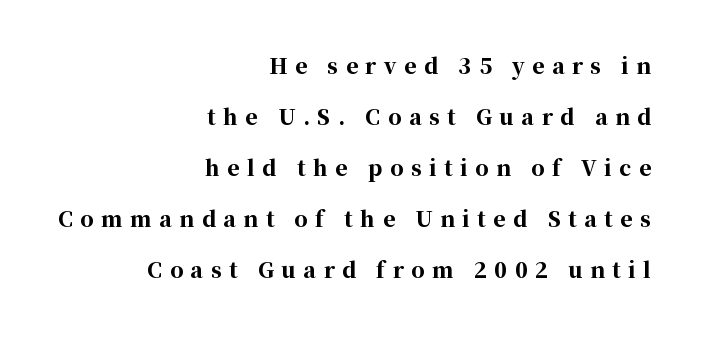
{"italic": "no", "bold": "yes", "underline": "no", "align": "right", "line_spacing": "loose", "line_spacing_ratio": 2.43, "letter_spacing": "wide", "letter_spacing_em": 0.36, "glyph_px": 21}
